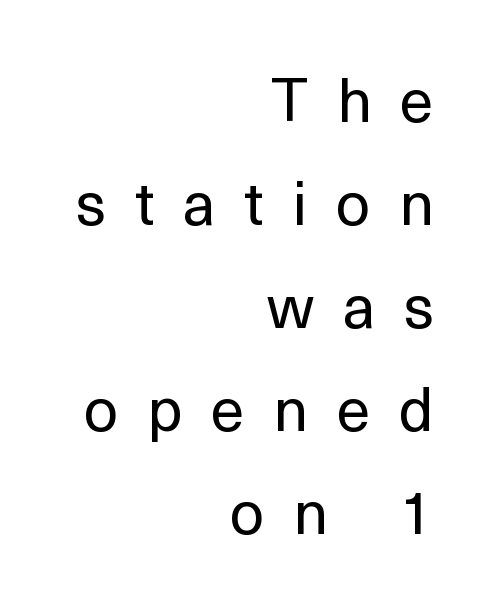
Q: Is the text bold? A: No.
Q: Is the text italic (slanted)? A: No, it is upright.
Q: Is the typeface a serif or a sans-serif typeface? A: Sans-serif.
Q: Is the text underlined? A: No.
Q: How is the paragraph aligned? A: Right-aligned.
Q: Is the spacing between letters normal or unusually wide? A: Unusually wide.
Q: Is the spacing between lines tight, normal or loose? A: Normal.
Q: Width (condensed, normal, or wide)? A: Normal.
Q: x-height? A: Medium.
Q: Monospaced? A: No.
